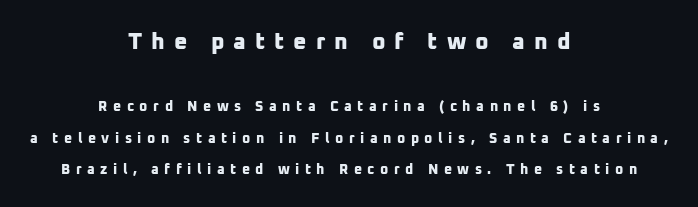
{"bold": "yes", "underline": "no", "align": "center", "line_spacing": "loose", "line_spacing_ratio": 2.22, "letter_spacing": "wide", "letter_spacing_em": 0.39, "larger_block": "first", "size_ratio": 1.64, "glyph_px": 23}
